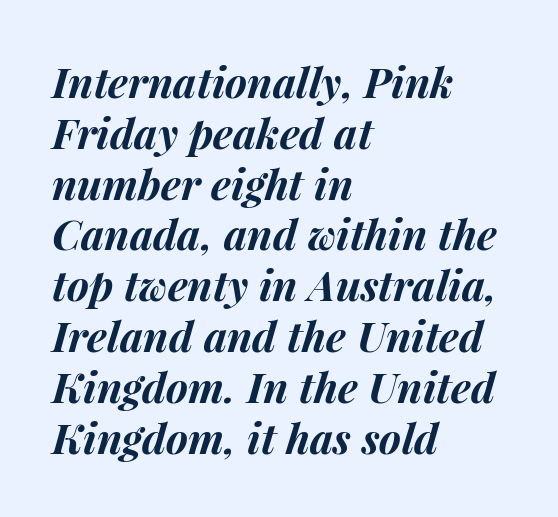
Q: Is the text bold? A: Yes.
Q: Is the text italic (slanted)? A: Yes, it leans right by about 15 degrees.
Q: Is the text underlined? A: No.
Q: How is the paragraph aligned? A: Left-aligned.
Q: Is the spacing between letters normal or unusually wide? A: Normal.
Q: Width (condensed, normal, or wide)? A: Normal.
Q: Stroke contrast? A: Medium.
Q: x-height? A: Medium.
Q: Monospaced? A: No.
